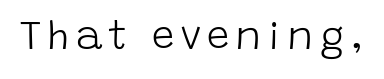
Q: Is the text bold? A: No.
Q: Is the text italic (slanted)? A: No, it is upright.
Q: Is the typeface a serif or a sans-serif typeface? A: Sans-serif.
Q: Is the text underlined? A: No.
Q: Width (condensed, normal, or wide)? A: Normal.
Q: Stroke contrast? A: Low.
Q: x-height? A: Large.
Q: Monospaced? A: No.
